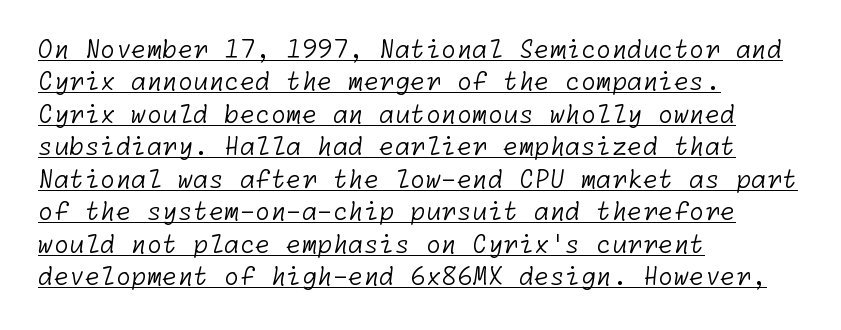
If you drew a ruler down the left edge, every line would touch it. Look at the tracking — it's just the regular setting, nothing added. Bold? No — there's no thickening of the strokes. Line spacing here is normal.
